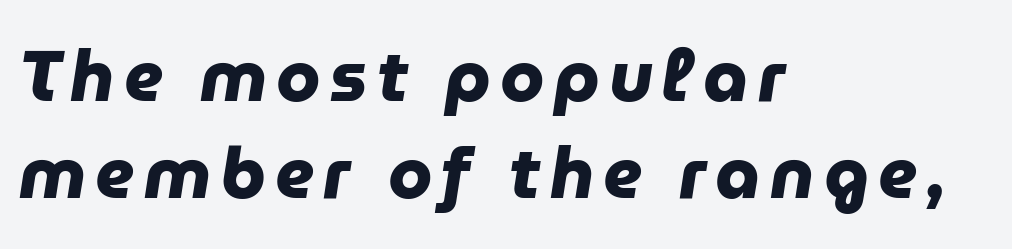
The image shows 71 px heavy sans-serif type; set left-aligned, normal line spacing (1.36x), not underlined; low stroke contrast and a medium x-height.
